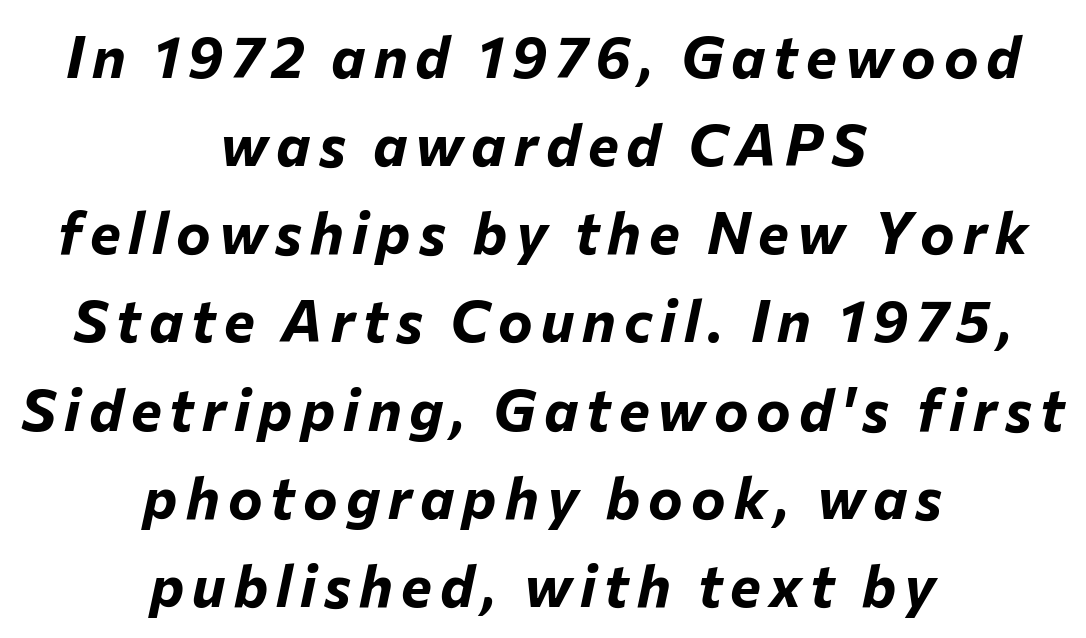
Q: Is the text bold? A: Yes.
Q: Is the text italic (slanted)? A: Yes, it leans right by about 12 degrees.
Q: Is the text underlined? A: No.
Q: How is the paragraph aligned? A: Centered.
Q: Is the spacing between lines tight, normal or loose? A: Normal.
Q: Width (condensed, normal, or wide)? A: Normal.
Q: Stroke contrast? A: Low.
Q: x-height? A: Medium.
Q: Monospaced? A: No.
